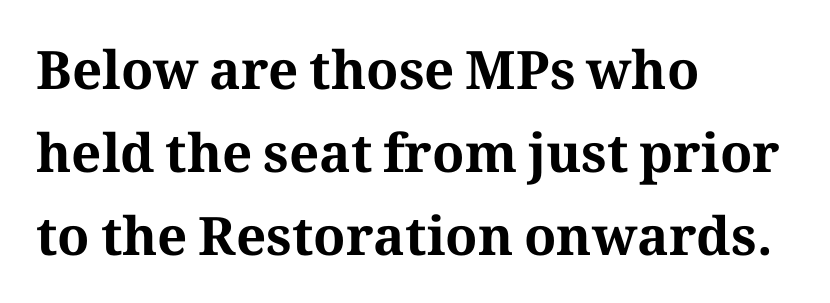
The typesetter chose a ragged-right arrangement here. I'd call this a serif setting — the letters wear small feet. This sample uses an upright cut, with every glyph sitting square on the baseline. Descenders hang freely into open space. Leading: standard.
